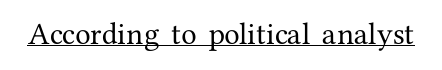
{"italic": "no", "underline": "yes", "letter_spacing": "normal", "letter_spacing_em": 0.0, "glyph_px": 25}
